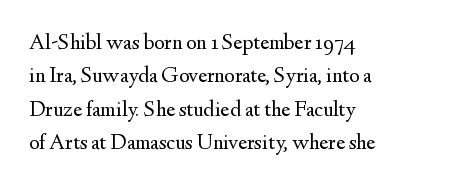
The image shows 22 px text type, upright; set left-aligned, normal line spacing (1.52x), normal letter spacing, not underlined.
